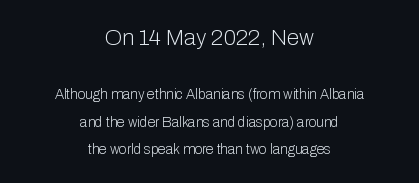
Q: Is the text bold? A: No.
Q: Is the text italic (slanted)? A: No, it is upright.
Q: Is the text underlined? A: No.
Q: How is the paragraph aligned? A: Centered.
Q: Is the spacing between letters normal or unusually wide? A: Normal.
Q: Is the spacing between lines tight, normal or loose? A: Loose.
Q: Which block of text is set in a larger size, the first (top) or the second (bottom)? A: The first (top) one.
